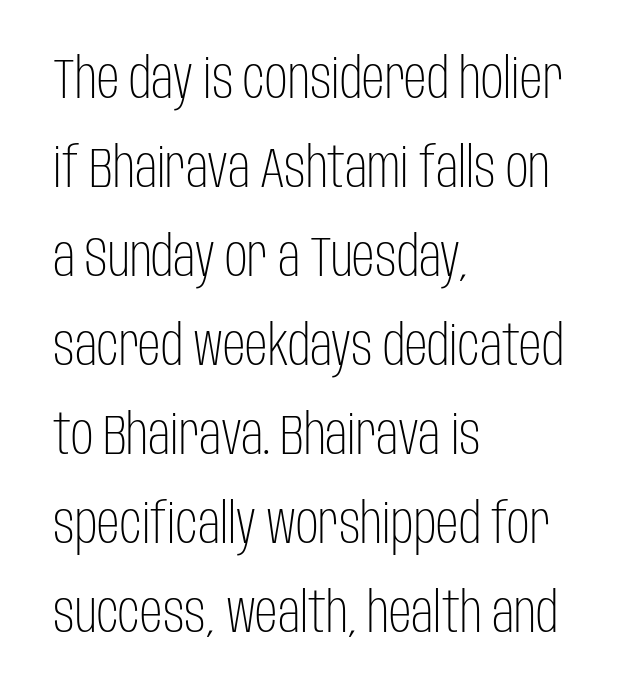
The image shows 56 px light, condensed sans-serif type, upright; set left-aligned, normal line spacing (1.59x), normal letter spacing, not underlined; low stroke contrast and a large x-height.
